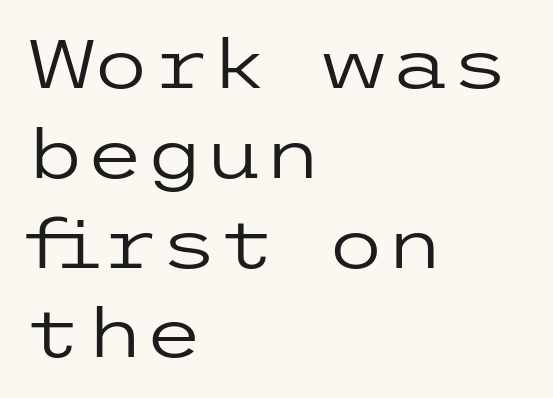
The passage is arranged the way most books set body copy — flush left. Tracking value appears to be zero — textbook default spacing. The foot of each line stays bare and open. If you drew a line through each stem, it would be perfectly vertical.
